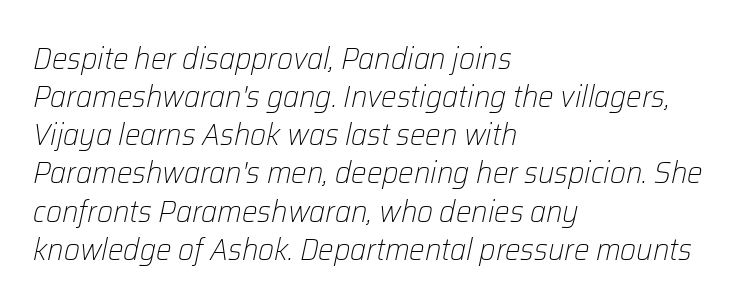
Q: Is the text bold? A: No.
Q: Is the text italic (slanted)? A: Yes, it leans right by about 12 degrees.
Q: Is the text underlined? A: No.
Q: How is the paragraph aligned? A: Left-aligned.
Q: Is the spacing between letters normal or unusually wide? A: Normal.
Q: Width (condensed, normal, or wide)? A: Normal.
Q: Stroke contrast? A: Low.
Q: x-height? A: Medium.
Q: Monospaced? A: No.
